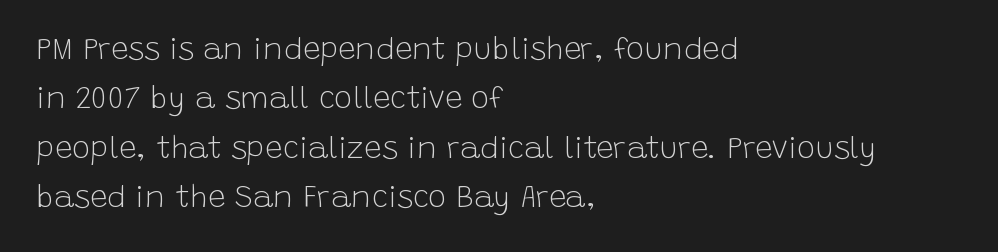
Q: Is the text bold? A: No.
Q: Is the text italic (slanted)? A: No, it is upright.
Q: Is the typeface a serif or a sans-serif typeface? A: Sans-serif.
Q: Is the text underlined? A: No.
Q: How is the paragraph aligned? A: Left-aligned.
Q: Is the spacing between letters normal or unusually wide? A: Normal.
Q: Is the spacing between lines tight, normal or loose? A: Normal.
Q: Width (condensed, normal, or wide)? A: Normal.
Q: Stroke contrast? A: Low.
Q: x-height? A: Large.
Q: Monospaced? A: No.
